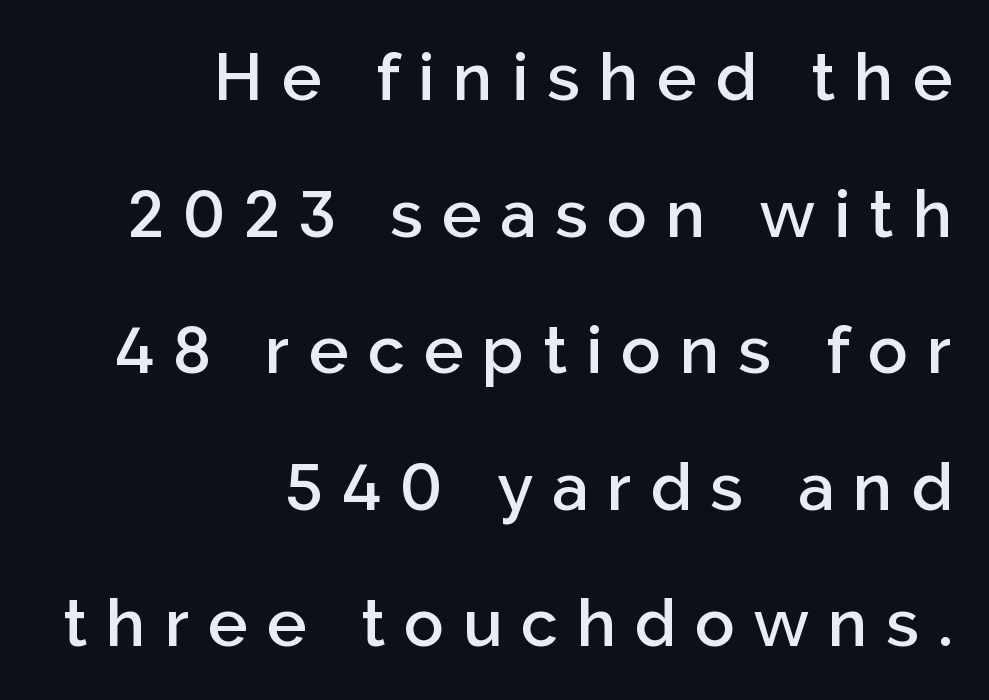
Q: Is the text bold? A: Semi-bold.
Q: Is the text italic (slanted)? A: No, it is upright.
Q: Is the typeface a serif or a sans-serif typeface? A: Sans-serif.
Q: Is the text underlined? A: No.
Q: How is the paragraph aligned? A: Right-aligned.
Q: Is the spacing between letters normal or unusually wide? A: Unusually wide.
Q: Is the spacing between lines tight, normal or loose? A: Loose.
Q: Width (condensed, normal, or wide)? A: Normal.
Q: Stroke contrast? A: Low.
Q: x-height? A: Medium.
Q: Monospaced? A: No.
